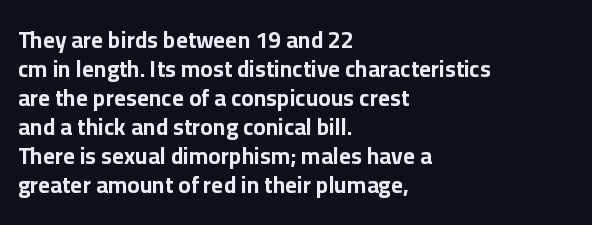
Q: Is the text bold? A: Yes.
Q: Is the text italic (slanted)? A: No, it is upright.
Q: Is the text underlined? A: No.
Q: How is the paragraph aligned? A: Left-aligned.
Q: Is the spacing between letters normal or unusually wide? A: Normal.
Q: Is the spacing between lines tight, normal or loose? A: Normal.
